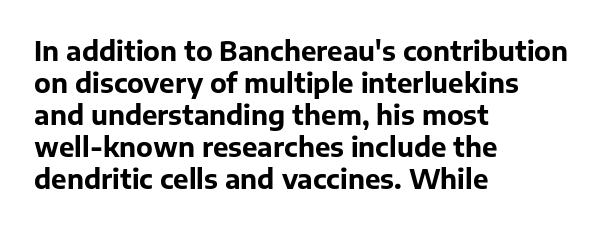
Alignment: flush left. A clean baseline with only descenders dipping below it. Vertical strokes here are truly vertical. Every letter is thick-stroked: bold, no question. A typesetter would call this zero additional tracking.
